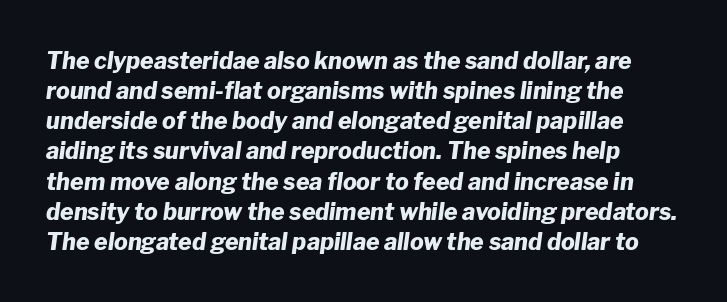
Bare-footed words on every line. Spacing between characters is what you'd get straight out of the box. If you measured baseline to baseline, you'd find a middling distance. This sample uses an oblique cut, with every glyph tilted off the vertical. A dark, heavy texture on the line: the type is bold.
